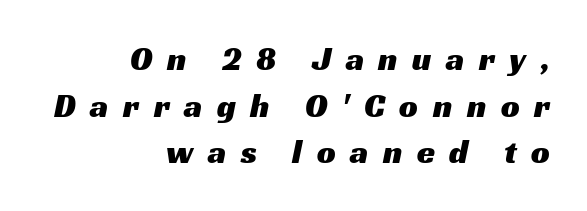
The zone under the glyphs is completely vacant. These lines are set flush right with a ragged left edge. Caption: expanded tracking, letters set apart. Vertical spacing — default.
